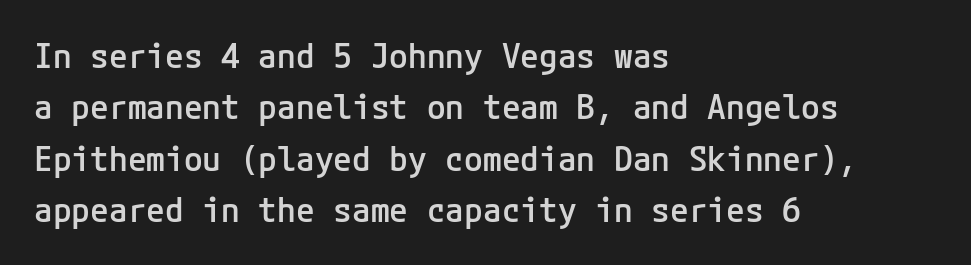
{"serif": "no", "italic": "no", "bold": "semi", "weight": "semibold", "width": "normal", "stroke_contrast": "low", "x_height": "medium", "underline": "no", "align": "left", "line_spacing": "normal", "line_spacing_ratio": 1.51, "letter_spacing": "normal", "letter_spacing_em": 0.0, "glyph_px": 34}
